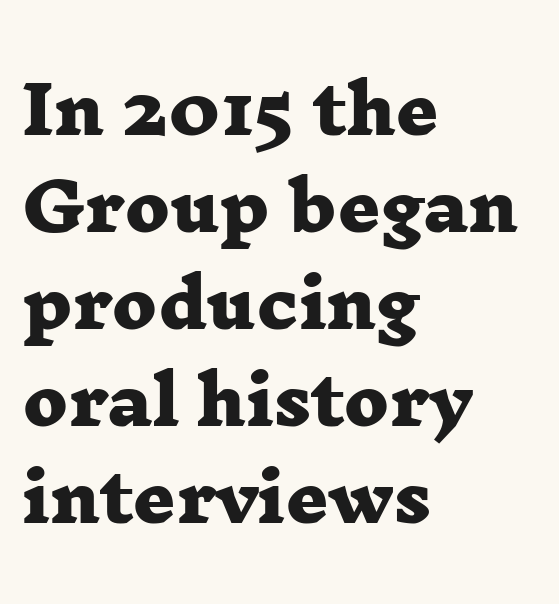
Letterform terminals end in serifs throughout the passage. The typesetting leans heavy: a genuine bold. If you drew a ruler down the left edge, every line would touch it. What stands out about the letter spacing? Nothing — it is the standard amount.
